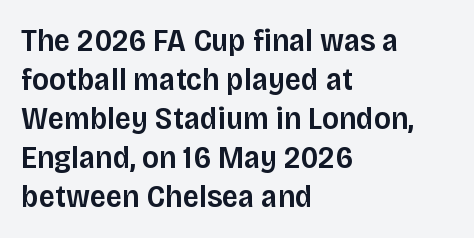
Note the varied advance widths — an 'i' is clearly narrower than an 'm'. A typesetter would call this zero additional tracking. Clear beneath every line of the passage. How heavy is the stroke? Medium-heavy — a semibold, shy of bold. Italic: no, the glyphs are upright roman. Each letter's strokes conclude bluntly, with no projecting serifs.
